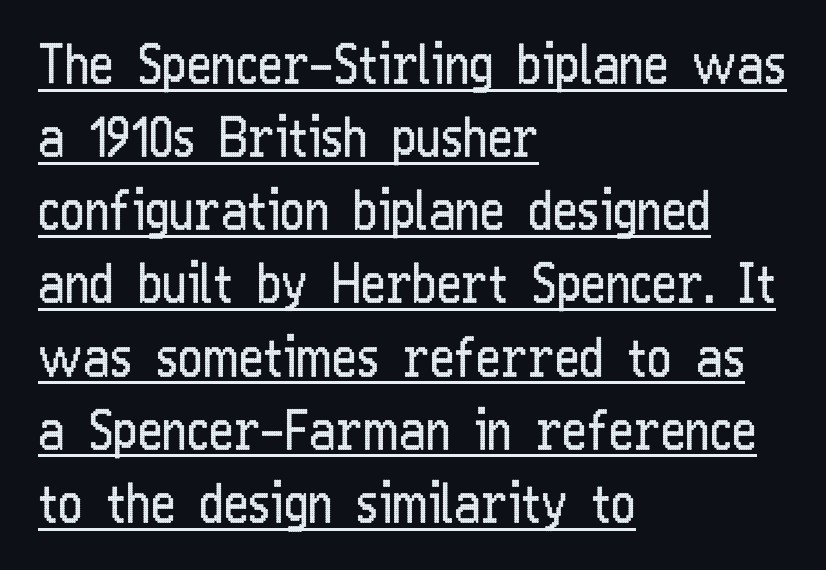
The image shows 53 px regular-weight, condensed sans-serif type, upright; set left-aligned, normal line spacing (1.38x), normal letter spacing, underlined; low stroke contrast and a medium x-height.
